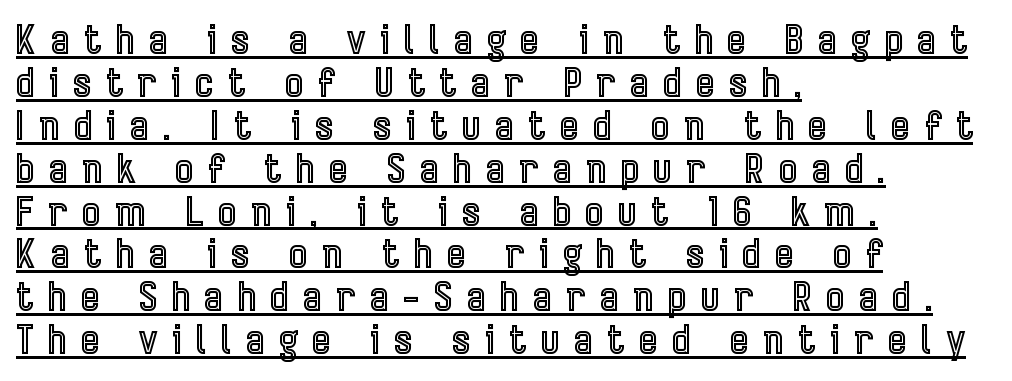
Q: Is the text italic (slanted)? A: No, it is upright.
Q: Is the text underlined? A: Yes.
Q: How is the paragraph aligned? A: Left-aligned.
Q: Is the spacing between letters normal or unusually wide? A: Unusually wide.
Q: Is the spacing between lines tight, normal or loose? A: Tight.
Q: Width (condensed, normal, or wide)? A: Condensed.
Q: x-height? A: Medium.
Q: Monospaced? A: No.
